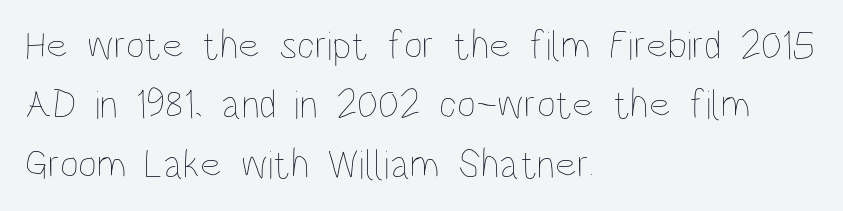
The image shows 41 px thin, condensed type, upright; set left-aligned, normal line spacing (1.45x), normal letter spacing, not underlined; low stroke contrast and a large x-height.
